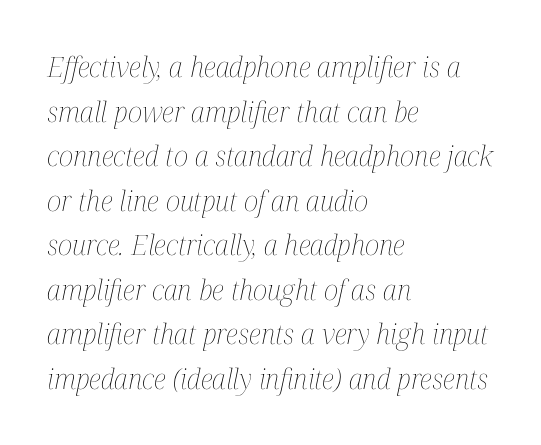
The image shows 28 px thin, condensed type, italic (leaning right); set left-aligned, normal line spacing (1.59x), normal letter spacing, not underlined; medium stroke contrast and a medium x-height.
